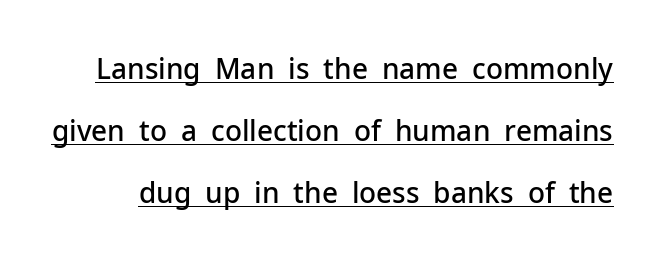
The image shows 28 px semibold sans-serif type, upright; set loose line spacing (2.21x), normal letter spacing, underlined; low stroke contrast and a medium x-height.
